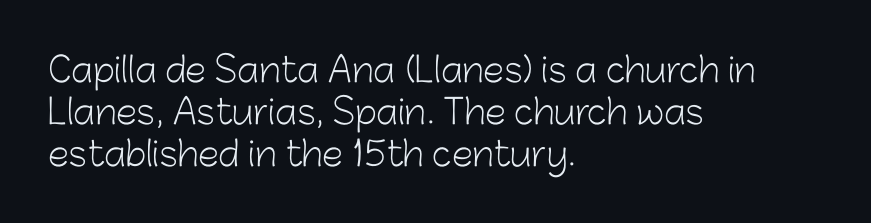
There is no visible air inserted between adjacent glyphs. Each letter's strokes conclude bluntly, with no projecting serifs. Type without underlining. The typeface has the unassuming heft of standard copy or less.
